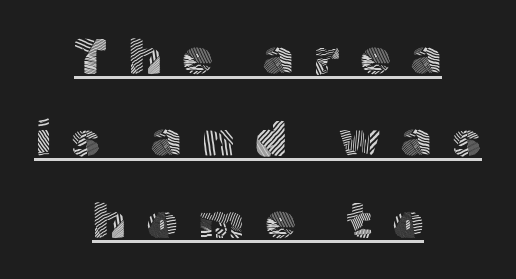
{"serif": "no", "italic": "no", "bold": "no", "weight": "light", "width": "normal", "x_height": "medium", "monospaced": "no", "underline": "yes", "align": "center", "line_spacing": "normal", "line_spacing_ratio": 1.67, "letter_spacing": "wide", "letter_spacing_em": 0.42, "glyph_px": 49}
